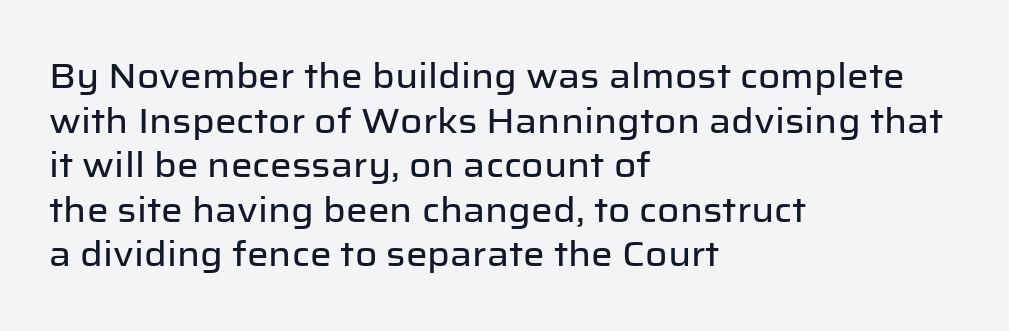
Q: Is the text italic (slanted)? A: No, it is upright.
Q: Is the typeface a serif or a sans-serif typeface? A: Sans-serif.
Q: Is the text underlined? A: No.
Q: How is the paragraph aligned? A: Left-aligned.
Q: Is the spacing between letters normal or unusually wide? A: Normal.
Q: Is the spacing between lines tight, normal or loose? A: Normal.
Q: Width (condensed, normal, or wide)? A: Normal.
Q: Stroke contrast? A: Low.
Q: x-height? A: Medium.
Q: Monospaced? A: No.
